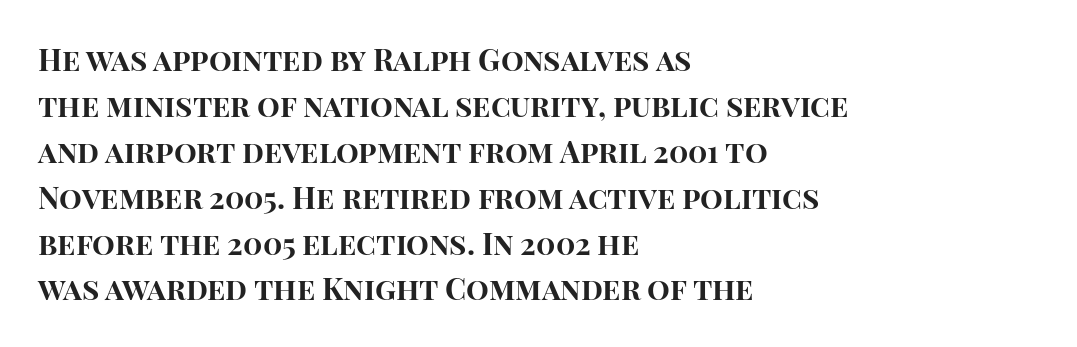
Q: Is the text bold? A: Yes.
Q: Is the text italic (slanted)? A: No, it is upright.
Q: Is the typeface a serif or a sans-serif typeface? A: Sans-serif.
Q: Is the text underlined? A: No.
Q: How is the paragraph aligned? A: Left-aligned.
Q: Is the spacing between letters normal or unusually wide? A: Normal.
Q: Is the spacing between lines tight, normal or loose? A: Normal.
Q: Width (condensed, normal, or wide)? A: Normal.
Q: Stroke contrast? A: High.
Q: x-height? A: Large.
Q: Monospaced? A: No.
